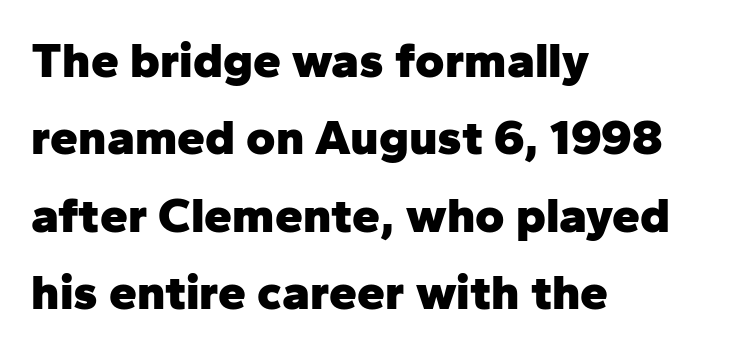
A typesetter would call this zero additional tracking. A typesetter would call this proportional, since set widths differ per character. How heavy is the stroke? Heavy — this is a bold. The strip under each line holds only bare page. Designer's note — italics off, roman on. The passage shown stacks its lines at a standard gap.
